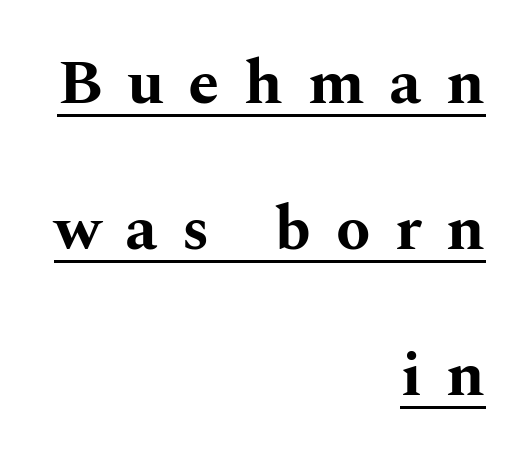
{"serif": "yes", "italic": "no", "bold": "yes", "weight": "bold", "width": "wide", "stroke_contrast": "medium", "x_height": "medium", "monospaced": "no", "underline": "yes", "align": "right", "line_spacing": "loose", "line_spacing_ratio": 2.32, "letter_spacing": "wide", "letter_spacing_em": 0.39, "glyph_px": 63}
